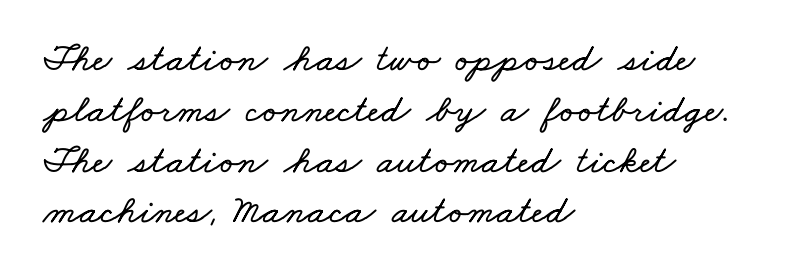
{"width": "wide", "stroke_contrast": "low", "x_height": "small", "monospaced": "no", "underline": "no", "align": "left", "line_spacing": "normal", "line_spacing_ratio": 1.27, "letter_spacing": "normal", "letter_spacing_em": 0.0, "glyph_px": 40}
